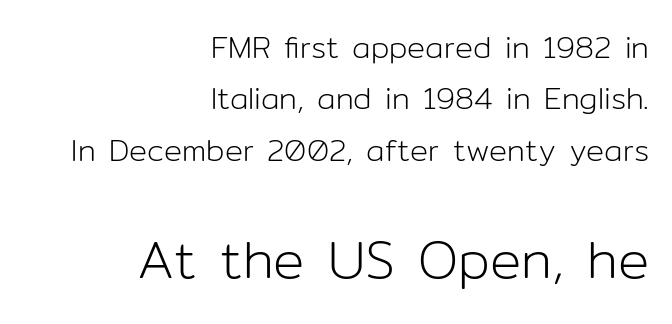
{"serif": "no", "italic": "no", "bold": "no", "weight": "light", "width": "normal", "stroke_contrast": "low", "x_height": "medium", "monospaced": "no", "underline": "no", "align": "right", "line_spacing_ratio": 1.71, "letter_spacing": "normal", "letter_spacing_em": 0.0, "larger_block": "second", "size_ratio": 1.73, "glyph_px": 52}
